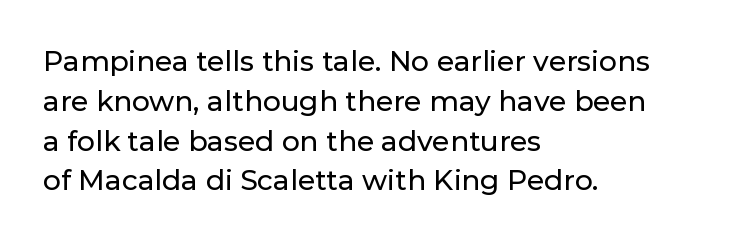
{"serif": "no", "italic": "no", "width": "normal", "stroke_contrast": "low", "x_height": "medium", "monospaced": "no", "underline": "no", "align": "left", "line_spacing": "normal", "line_spacing_ratio": 1.42, "letter_spacing": "normal", "letter_spacing_em": 0.0, "glyph_px": 28}
